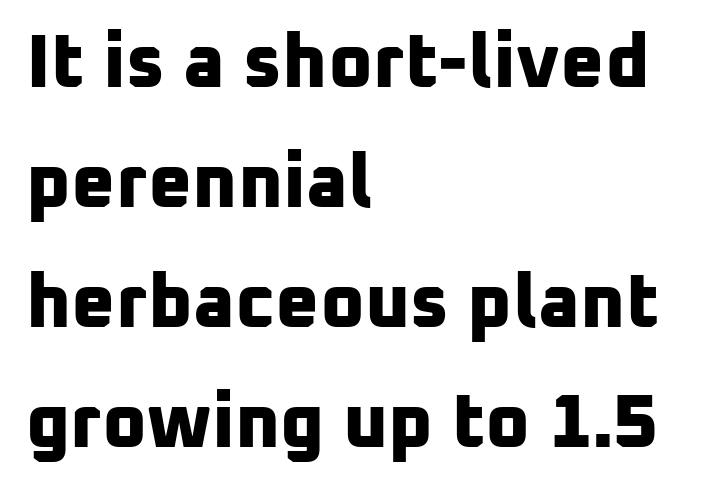
Looks like regular typesetting: each glyph gets only the width it needs. Weight: bold. Bare-footed words on every line. Short note: letters normally spaced.
